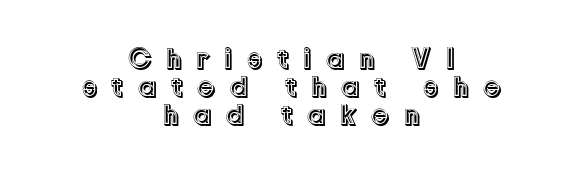
{"italic": "no", "width": "normal", "x_height": "medium", "monospaced": "no", "underline": "no", "align": "center", "line_spacing": "tight", "line_spacing_ratio": 0.97, "letter_spacing": "wide", "letter_spacing_em": 0.48, "glyph_px": 29}
